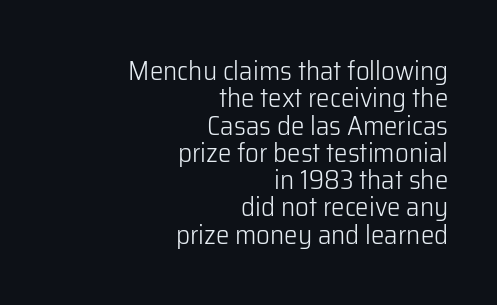
Horizontally, the lines are justified to the trailing edge only. These glyphs show unthickened strokes, regular width or finer. How are the letters spaced? Ordinarily, with no added tracking. Letters rest on an invisible, unmarked baseline. Every character sits straight up, as roman type does. Line spacing here is tight.
